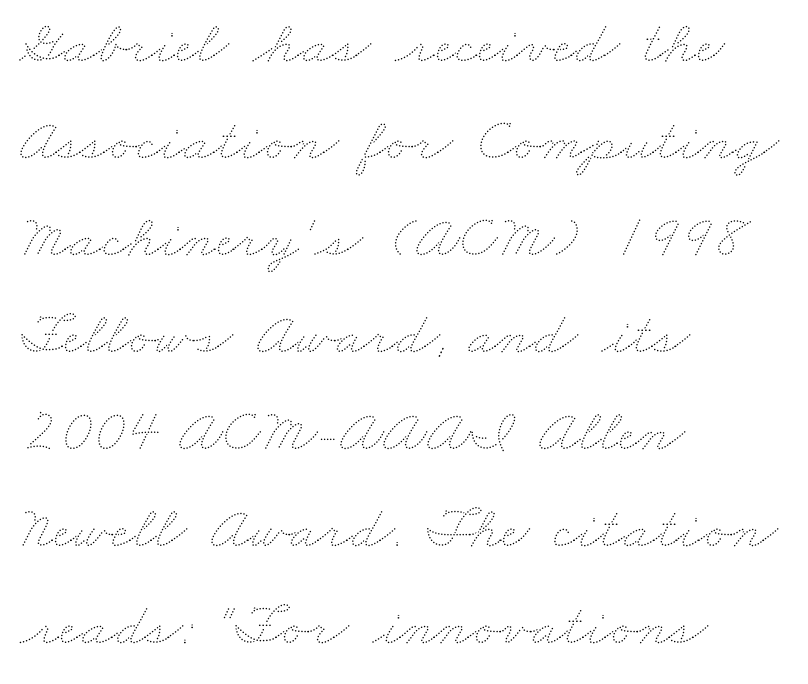
The image shows 61 px thin, wide type; set left-aligned, normal line spacing (1.59x), normal letter spacing, not underlined; medium stroke contrast and a small x-height.
